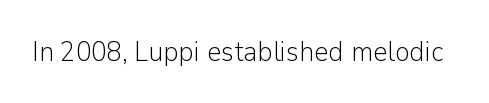
The letters stand straight up with perfectly vertical stems. Decoration check: the copy has no underline. Weight: not bold — regular or lighter. Letter spacing: default.
